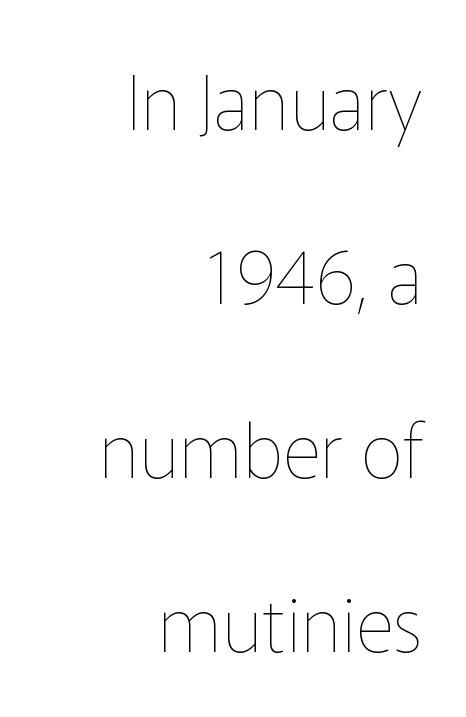
The image shows 75 px thin type, upright; set right-aligned, loose line spacing (2.32x), normal letter spacing, not underlined; low stroke contrast and a medium x-height.
